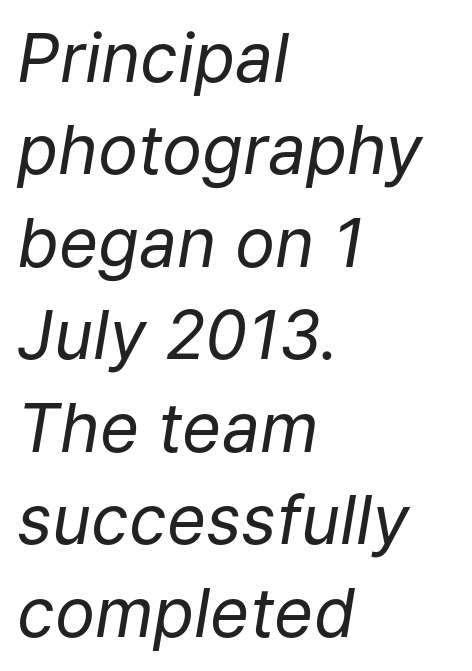
The image shows 67 px regular-weight type, italic (leaning right); set left-aligned, normal line spacing (1.38x), normal letter spacing, not underlined; low stroke contrast and a medium x-height.
